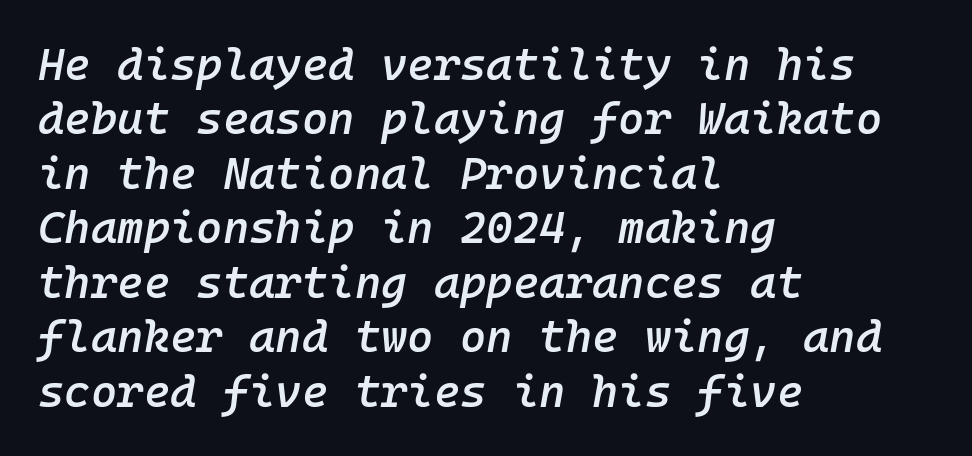
The passage shown leans; its letterforms are oblique. A bare baseline throughout the passage. Default kerning and tracking; the words read as compact shapes. In CSS terms this would be text-align: left. In terms of weight, the rendering is demibold, just under bold.
